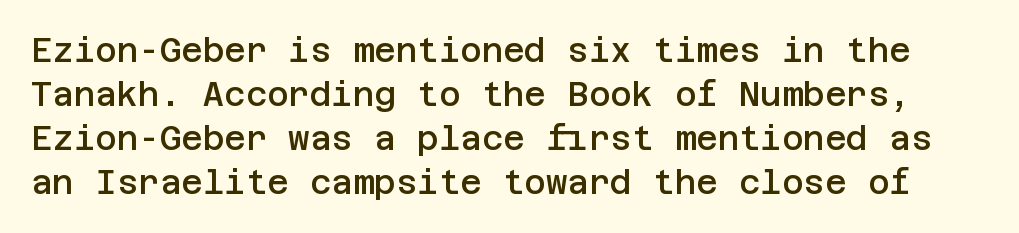
Just letters on the line, the space beneath them empty. Each letter's strokes conclude bluntly, with no projecting serifs. The leading is moderate, giving the passage an even texture. The axis of the letterforms is exactly vertical.
